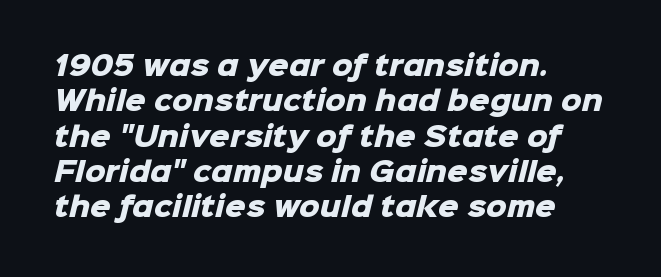
Q: Is the text bold? A: Yes.
Q: Is the text underlined? A: No.
Q: How is the paragraph aligned? A: Left-aligned.
Q: Is the spacing between letters normal or unusually wide? A: Normal.
Q: Is the spacing between lines tight, normal or loose? A: Normal.
